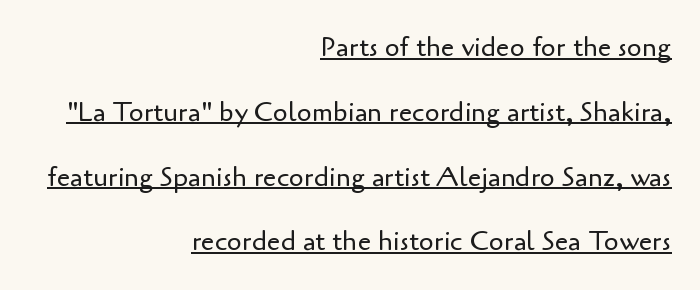
Q: Is the text bold? A: No.
Q: Is the text italic (slanted)? A: No, it is upright.
Q: Is the text underlined? A: Yes.
Q: How is the paragraph aligned? A: Right-aligned.
Q: Is the spacing between letters normal or unusually wide? A: Normal.
Q: Is the spacing between lines tight, normal or loose? A: Loose.
